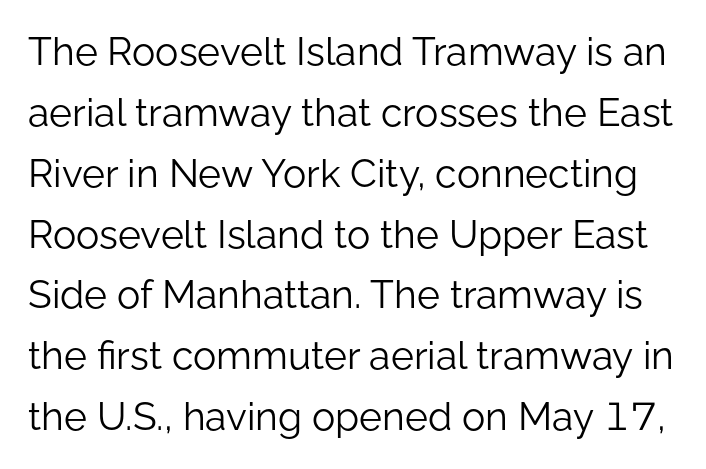
Note: no serifs on the glyphs. Glance below the letters and you will spot only blank space. The letters sit at their default tracking, neither squeezed nor spread. Weight: not bold — regular or lighter.
